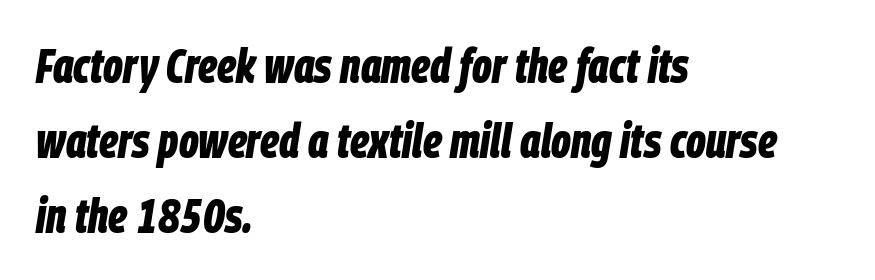
The image shows 48 px bold, condensed type, italic (leaning right); set left-aligned, normal line spacing (1.56x), normal letter spacing, not underlined; low stroke contrast and a large x-height.
